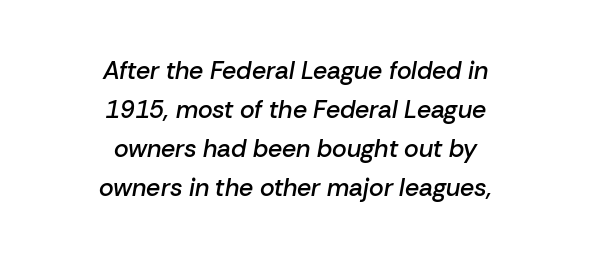
You can tell it's italic because the verticals aren't actually vertical. Each new line begins a customary step beneath the previous one. On the weight axis this lands at semibold, roughly 600. Between one letter and the next there's only the usual sliver of space.
